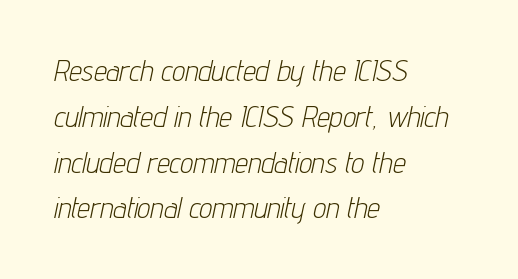
The image shows 29 px light, condensed type, italic (leaning right); set left-aligned, normal line spacing (1.58x), normal letter spacing, not underlined; low stroke contrast and a medium x-height.
